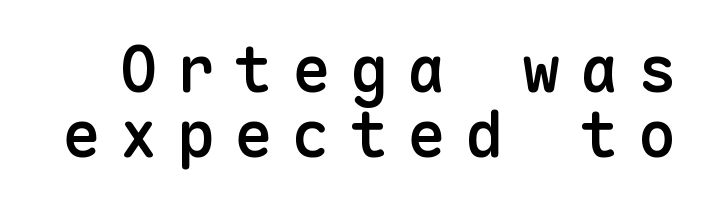
Q: Is the text bold? A: Semi-bold.
Q: Is the text italic (slanted)? A: No, it is upright.
Q: Is the typeface a serif or a sans-serif typeface? A: Sans-serif.
Q: Is the text underlined? A: No.
Q: Is the spacing between letters normal or unusually wide? A: Unusually wide.
Q: Is the spacing between lines tight, normal or loose? A: Tight.
Q: Width (condensed, normal, or wide)? A: Normal.
Q: Stroke contrast? A: Low.
Q: x-height? A: Medium.
Q: Monospaced? A: Yes.
